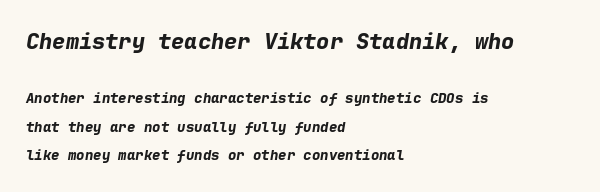
The image shows 22 px bold type, italic (leaning right); set left-aligned, loose line spacing (2.03x), normal letter spacing, not underlined; the first (top) block is 1.57x larger.
